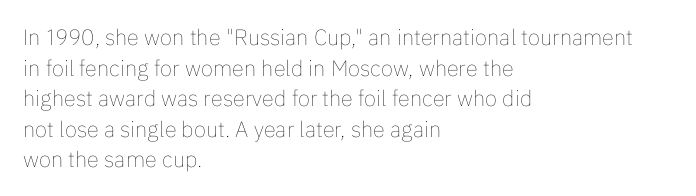
{"italic": "no", "bold": "no", "underline": "no", "align": "left", "line_spacing": "normal", "line_spacing_ratio": 1.39, "letter_spacing": "normal", "letter_spacing_em": 0.0, "glyph_px": 22}
